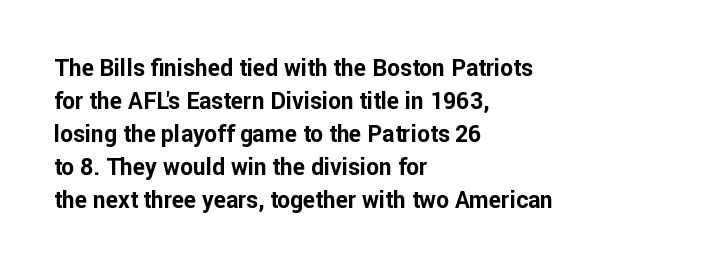
{"italic": "no", "bold": "yes", "underline": "no", "align": "left", "line_spacing": "normal", "line_spacing_ratio": 1.43, "letter_spacing": "normal", "letter_spacing_em": 0.0, "glyph_px": 23}
